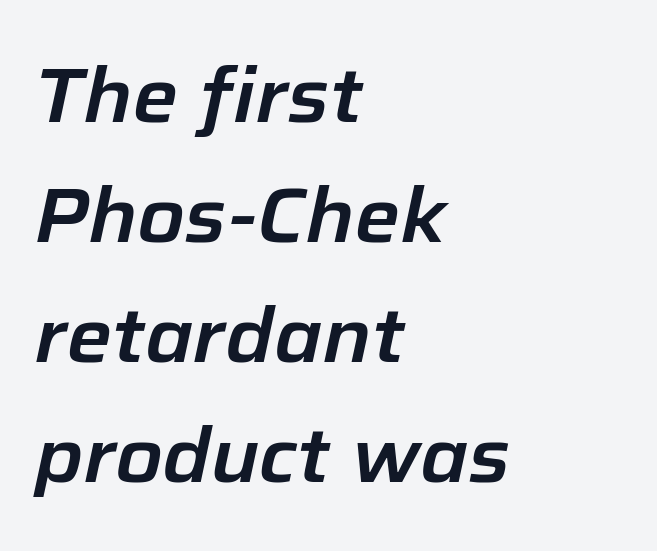
{"italic": "yes", "lean": "right", "slant_degrees": 12, "width": "normal", "stroke_contrast": "low", "x_height": "medium", "monospaced": "no", "underline": "no", "align": "left", "line_spacing": "normal", "line_spacing_ratio": 1.56, "letter_spacing": "normal", "letter_spacing_em": 0.0, "glyph_px": 77}
